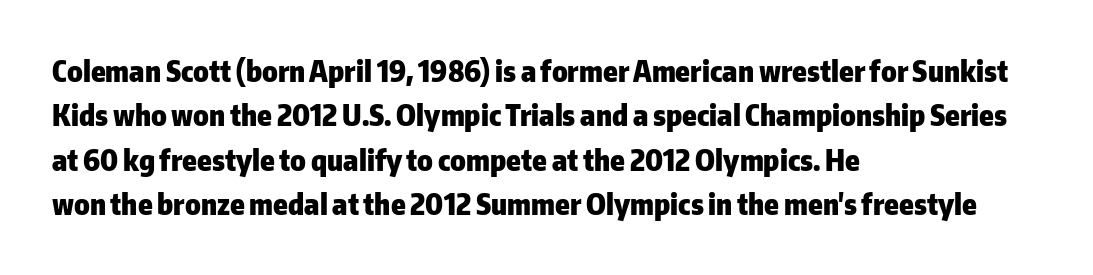
{"serif": "no", "italic": "no", "bold": "yes", "weight": "heavy", "width": "normal", "stroke_contrast": "low", "x_height": "medium", "monospaced": "no", "underline": "no", "align": "left", "line_spacing": "normal", "line_spacing_ratio": 1.53, "letter_spacing": "normal", "letter_spacing_em": 0.0, "glyph_px": 29}
